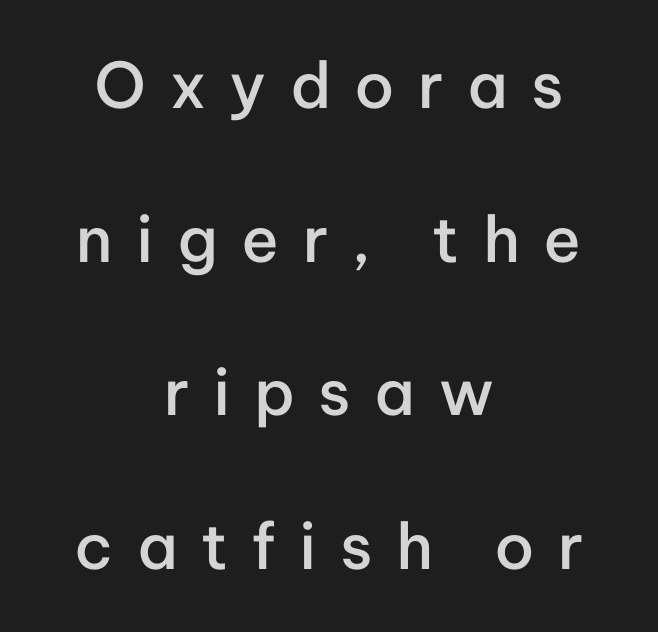
Loose tracking; the words dissolve into strings of separated letters. The glyphs have the mass of a demibold cut, below bold. Type without underlining. These lines are rendered in a variable-pitch font. A sans-serif font was chosen for this passage. Is there any slant? The stems are plumb.
